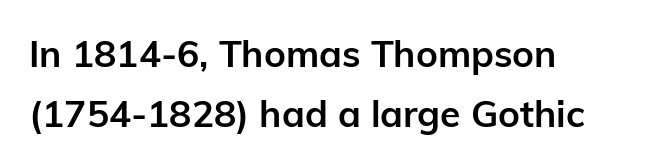
The image shows 37 px semibold sans-serif type, upright; set left-aligned, normal line spacing (1.61x), normal letter spacing, not underlined; low stroke contrast and a medium x-height.
